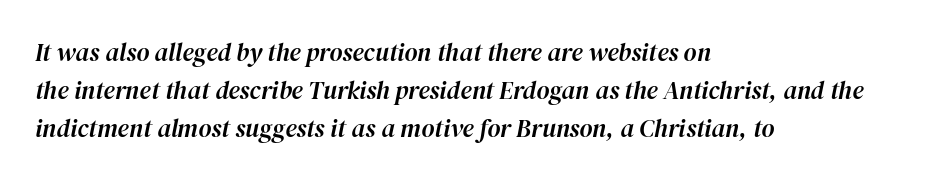
Q: Is the text italic (slanted)? A: Yes, it leans right by about 12 degrees.
Q: Is the text underlined? A: No.
Q: How is the paragraph aligned? A: Left-aligned.
Q: Is the spacing between letters normal or unusually wide? A: Normal.
Q: Is the spacing between lines tight, normal or loose? A: Normal.
